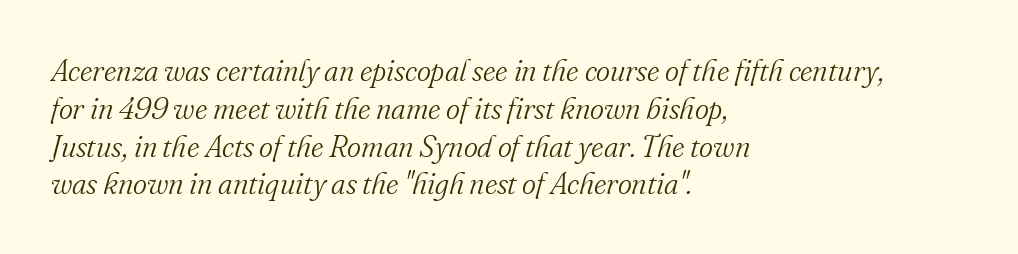
These lines are set flush left with a ragged right edge. Anything drawn beneath the words? Only blank space. On a weight scale, this lands at 450 or below. Look at the tracking — it's just the regular setting, nothing added. Yep, that's italic — everything's leaning.
